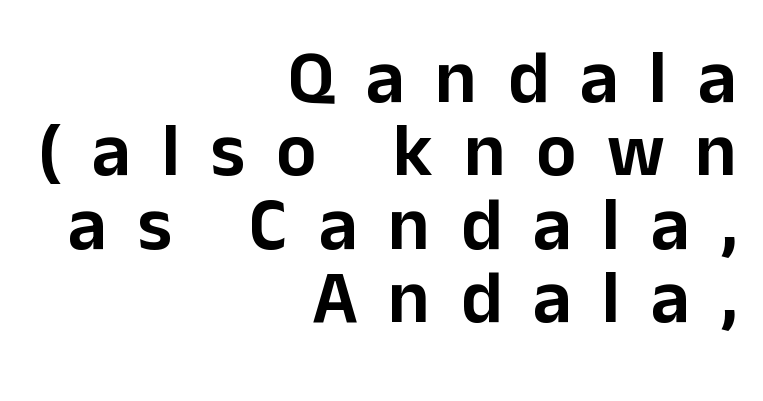
{"serif": "no", "italic": "no", "width": "normal", "stroke_contrast": "low", "x_height": "medium", "monospaced": "no", "underline": "no", "align": "right", "line_spacing": "tight", "line_spacing_ratio": 0.98, "letter_spacing": "wide", "letter_spacing_em": 0.41, "glyph_px": 75}
